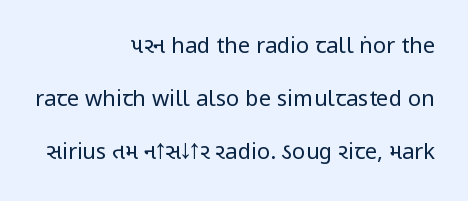
The image shows 22 px text type, upright; set right-aligned, loose line spacing (2.4x), normal letter spacing, not underlined.
